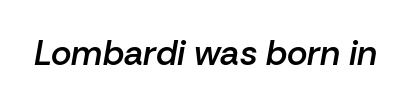
{"italic": "yes", "lean": "right", "slant_degrees": 10, "bold": "semi", "weight": "semibold", "width": "normal", "stroke_contrast": "low", "x_height": "medium", "monospaced": "no", "underline": "no", "letter_spacing": "normal", "letter_spacing_em": 0.0, "glyph_px": 35}
